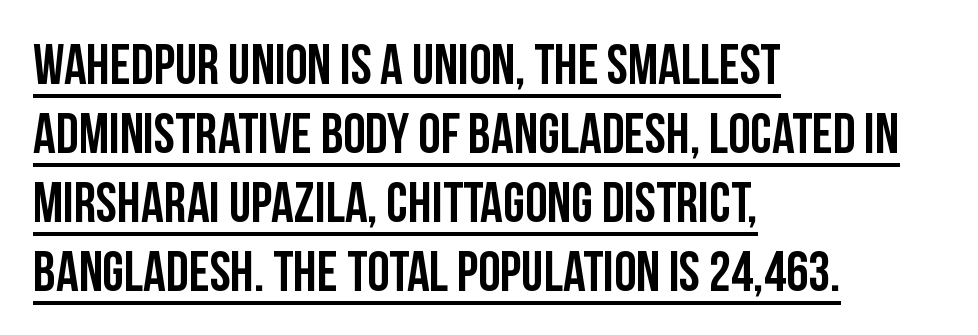
Q: Is the text italic (slanted)? A: No, it is upright.
Q: Is the typeface a serif or a sans-serif typeface? A: Sans-serif.
Q: Is the text underlined? A: Yes.
Q: How is the paragraph aligned? A: Left-aligned.
Q: Is the spacing between letters normal or unusually wide? A: Normal.
Q: Width (condensed, normal, or wide)? A: Condensed.
Q: Stroke contrast? A: Low.
Q: x-height? A: Large.
Q: Monospaced? A: No.
